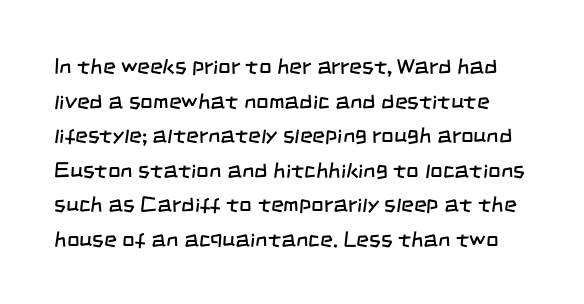
{"bold": "no", "underline": "no", "line_spacing": "normal", "line_spacing_ratio": 1.57, "letter_spacing": "normal", "letter_spacing_em": 0.0, "glyph_px": 22}
